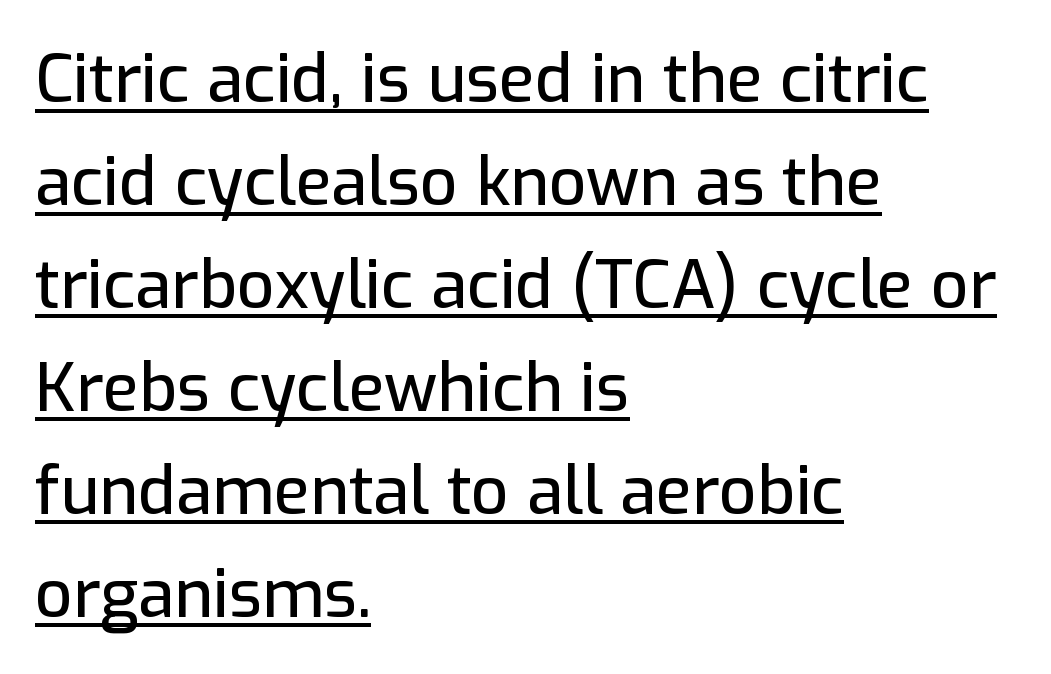
The image shows 66 px sans-serif type, upright; set left-aligned, normal line spacing (1.56x), normal letter spacing, underlined; low stroke contrast and a medium x-height.
